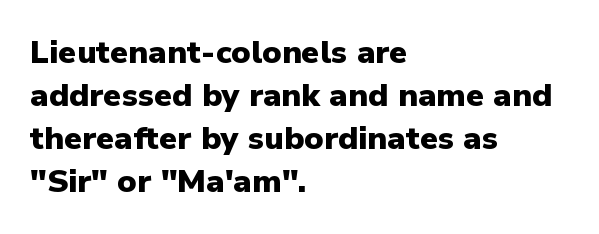
The paragraph shown leans on its left margin. The space beneath each line is pristine and unruled. The passage shown stacks its lines at a standard gap. Posture: vertical.
